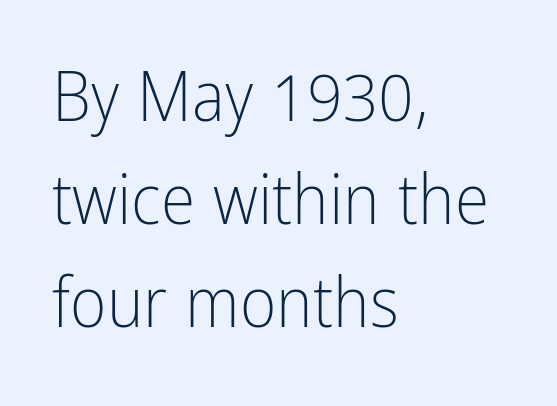
{"serif": "no", "italic": "no", "bold": "no", "weight": "light", "width": "condensed", "stroke_contrast": "low", "x_height": "medium", "monospaced": "no", "underline": "no", "align": "left", "line_spacing": "normal", "line_spacing_ratio": 1.47, "letter_spacing": "normal", "letter_spacing_em": 0.0, "glyph_px": 70}
